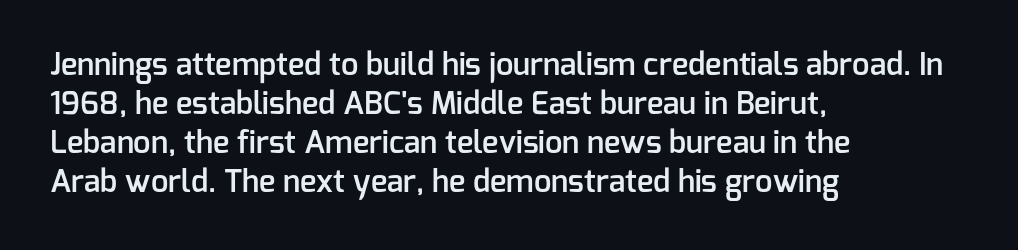
Each row of text sits above clean, open space. The letters sit at their default tracking, neither squeezed nor spread. Horizontal bands of white between lines are of average thickness. The letters stand upright; this is a roman face. The rag falls on the right side of this text block.
